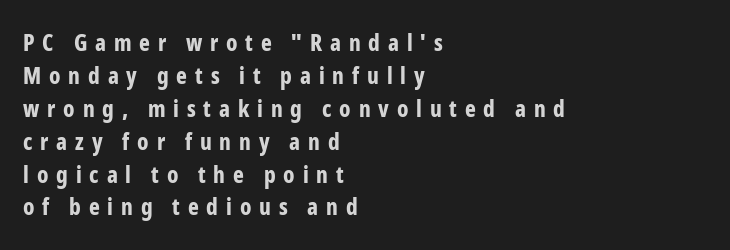
{"italic": "no", "bold": "yes", "underline": "no", "align": "left", "line_spacing": "normal", "line_spacing_ratio": 1.43, "letter_spacing": "wide", "letter_spacing_em": 0.34, "glyph_px": 23}
